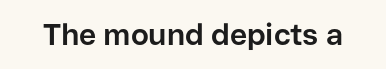
{"serif": "no", "italic": "no", "bold": "yes", "weight": "bold", "width": "normal", "stroke_contrast": "low", "x_height": "medium", "monospaced": "no", "underline": "no", "letter_spacing": "normal", "letter_spacing_em": 0.0, "glyph_px": 30}
